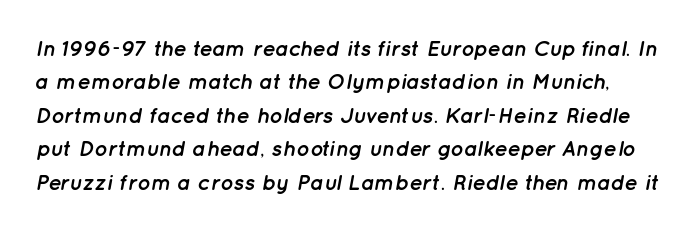
The image shows 22 px bold type, italic (leaning right); set normal line spacing (1.52x), normal letter spacing, not underlined.
